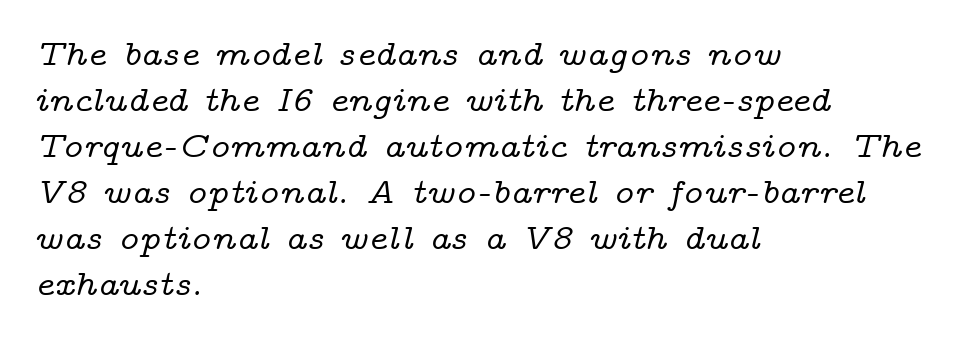
The image shows 36 px wide serif type, italic (leaning right); set left-aligned, normal line spacing (1.28x), normal letter spacing, not underlined; low stroke contrast and a medium x-height.
